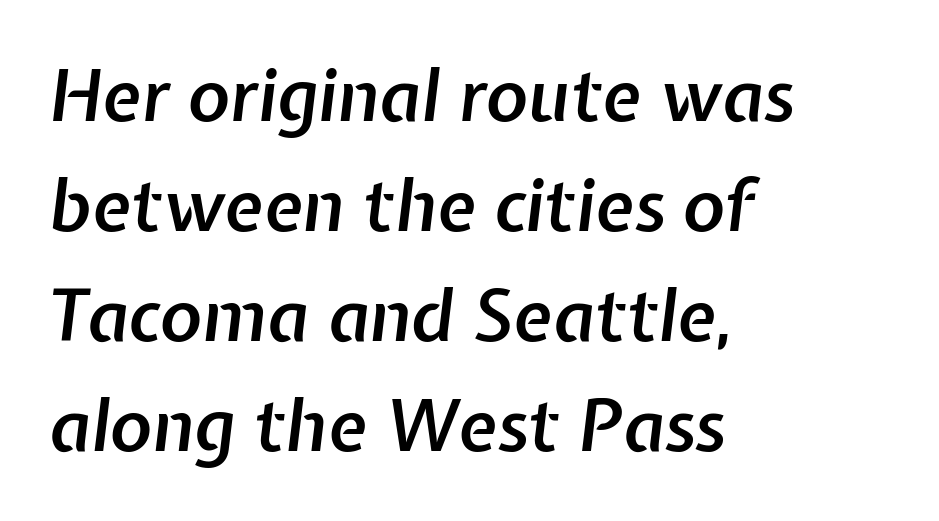
{"italic": "yes", "lean": "right", "slant_degrees": 7, "bold": "semi", "weight": "semibold", "width": "normal", "stroke_contrast": "low", "x_height": "medium", "monospaced": "no", "underline": "no", "align": "left", "line_spacing": "normal", "line_spacing_ratio": 1.55, "letter_spacing": "normal", "letter_spacing_em": 0.0, "glyph_px": 71}
